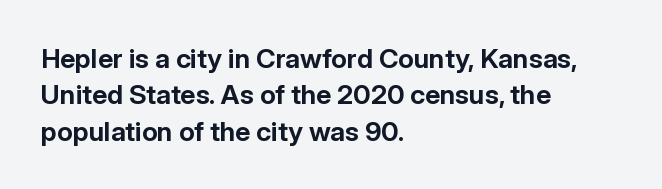
Q: Is the text bold? A: Yes.
Q: Is the text italic (slanted)? A: No, it is upright.
Q: Is the text underlined? A: No.
Q: How is the paragraph aligned? A: Left-aligned.
Q: Is the spacing between letters normal or unusually wide? A: Normal.
Q: Is the spacing between lines tight, normal or loose? A: Normal.
